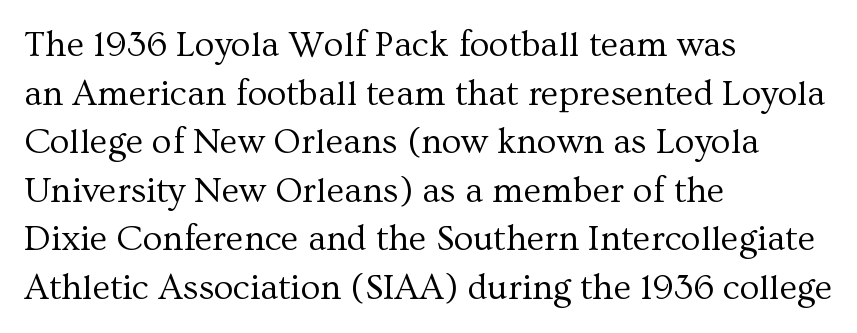
Q: Is the text bold? A: No.
Q: Is the text italic (slanted)? A: No, it is upright.
Q: Is the typeface a serif or a sans-serif typeface? A: Serif.
Q: Is the text underlined? A: No.
Q: How is the paragraph aligned? A: Left-aligned.
Q: Is the spacing between letters normal or unusually wide? A: Normal.
Q: Is the spacing between lines tight, normal or loose? A: Normal.
Q: Width (condensed, normal, or wide)? A: Normal.
Q: Stroke contrast? A: Medium.
Q: x-height? A: Medium.
Q: Monospaced? A: No.
